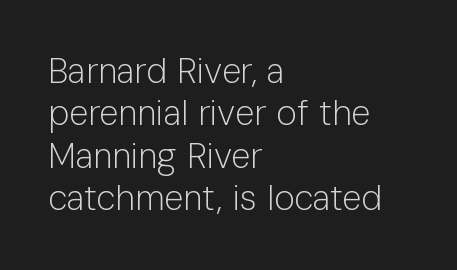
Each letter keeps its own natural width here, so spacing adapts to shape. Horizontal alignment here is leftward, the default for most running prose. The passage shown is typeset with a sans-serif family. No letter is thick-stroked: the sample isn't bold. The specimen reads as upright at a glance. Descenders hang freely into open space.
